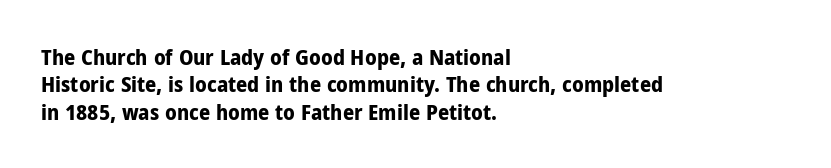
Chunky letters — that's bold for sure. Caption: standard tracking, unaltered. Descenders are the only things crossing below the line. Typeset ragged right — the left edge is the straight one. The letters stand upright; this is a roman face.
